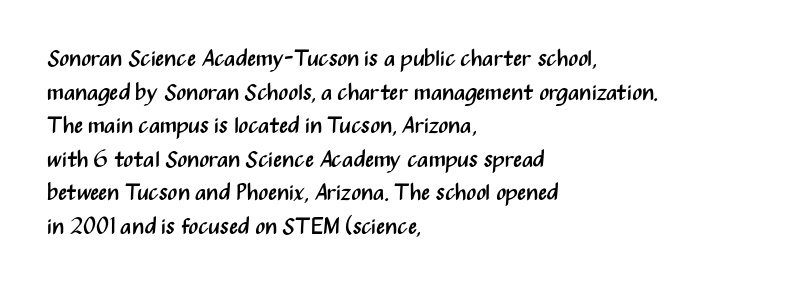
{"italic": "no", "bold": "no", "underline": "no", "align": "left", "line_spacing": "normal", "line_spacing_ratio": 1.46, "letter_spacing": "normal", "letter_spacing_em": 0.0, "glyph_px": 23}
